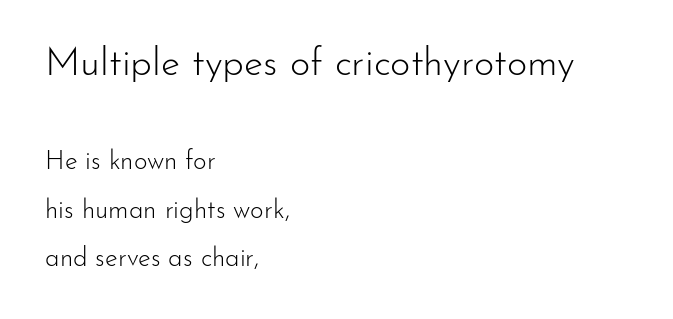
Q: Is the text bold? A: No.
Q: Is the text italic (slanted)? A: No, it is upright.
Q: Is the typeface a serif or a sans-serif typeface? A: Sans-serif.
Q: Is the text underlined? A: No.
Q: How is the paragraph aligned? A: Left-aligned.
Q: Is the spacing between letters normal or unusually wide? A: Normal.
Q: Which block of text is set in a larger size, the first (top) or the second (bottom)? A: The first (top) one.
Q: Width (condensed, normal, or wide)? A: Normal.
Q: Stroke contrast? A: Low.
Q: x-height? A: Small.
Q: Monospaced? A: No.
